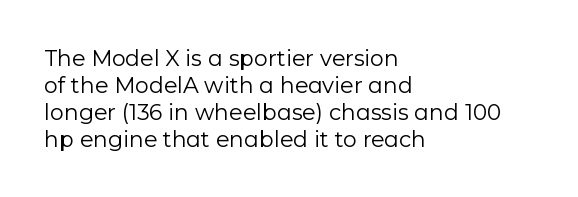
Q: Is the text bold? A: No.
Q: Is the text italic (slanted)? A: No, it is upright.
Q: Is the text underlined? A: No.
Q: How is the paragraph aligned? A: Left-aligned.
Q: Is the spacing between letters normal or unusually wide? A: Normal.
